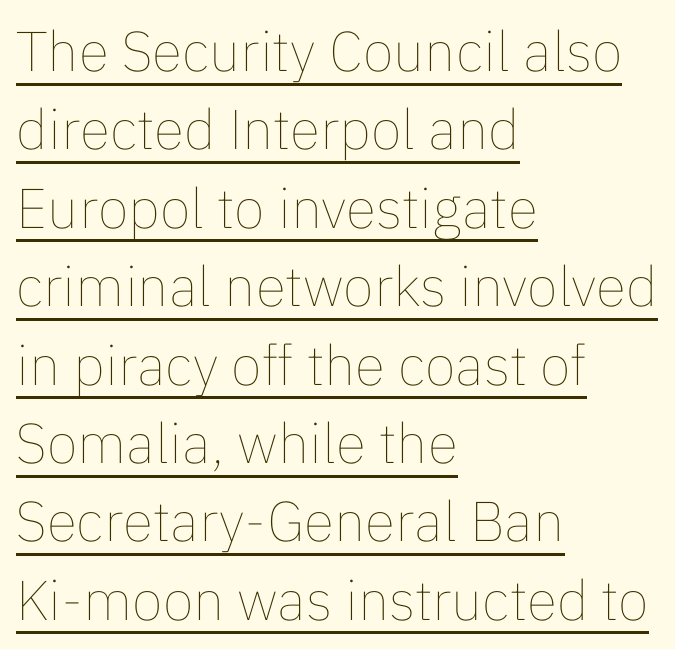
Think of a printed novel: that variable character pitch is what you see here. The lettering stays uniformly vertical, giving the passage a roman look. Is the stroke heavy? The answer is a plain regular-or-lighter. The space between consecutive lines is moderate. The compositor pushed each line to the left boundary.
